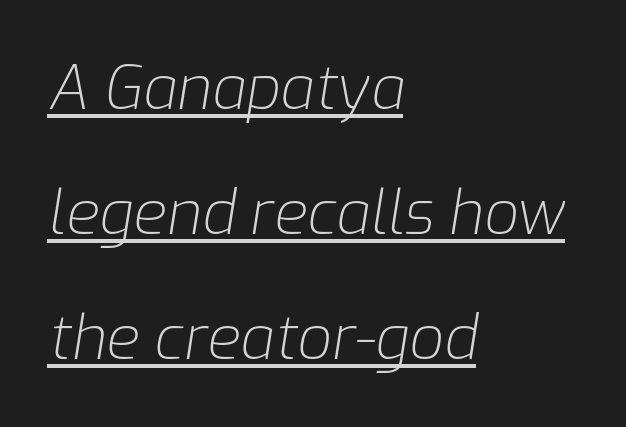
Q: Is the text bold? A: No.
Q: Is the text italic (slanted)? A: Yes, it leans right by about 9 degrees.
Q: Is the text underlined? A: Yes.
Q: How is the paragraph aligned? A: Left-aligned.
Q: Is the spacing between letters normal or unusually wide? A: Normal.
Q: Is the spacing between lines tight, normal or loose? A: Loose.
Q: Width (condensed, normal, or wide)? A: Normal.
Q: Stroke contrast? A: Low.
Q: x-height? A: Medium.
Q: Monospaced? A: No.
